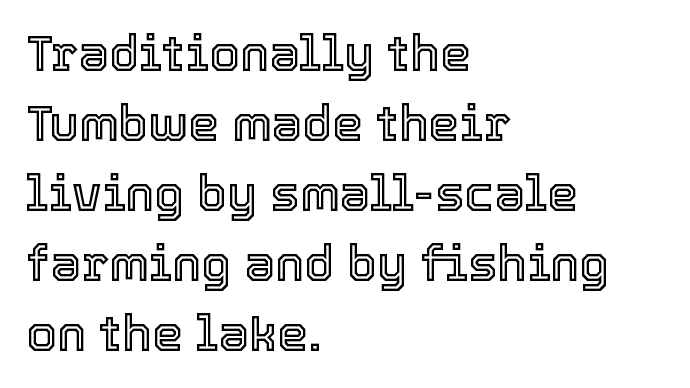
Q: Is the text italic (slanted)? A: No, it is upright.
Q: Is the text underlined? A: No.
Q: How is the paragraph aligned? A: Left-aligned.
Q: Is the spacing between letters normal or unusually wide? A: Normal.
Q: Is the spacing between lines tight, normal or loose? A: Normal.
Q: Width (condensed, normal, or wide)? A: Normal.
Q: x-height? A: Medium.
Q: Monospaced? A: No.
